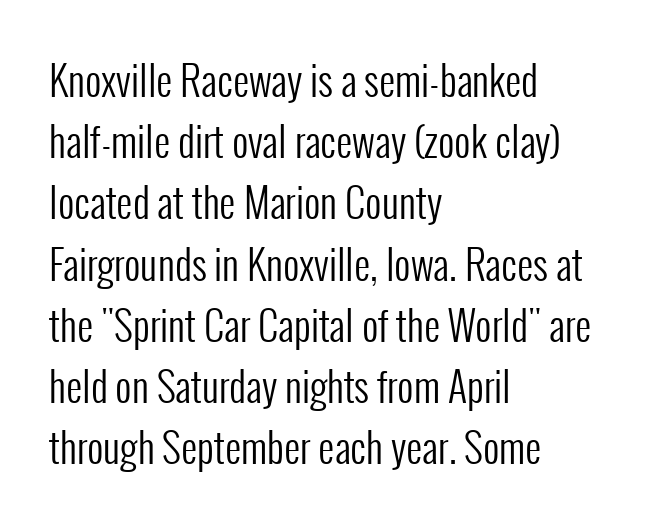
The rendering uses natural spacing where letterforms have individual widths. Visually the block forms a straight wall on the left and a jagged coastline on the right. Students, note that the glyphs here touch the page at normal intervals. Nope, no serifs anywhere on these letters.
